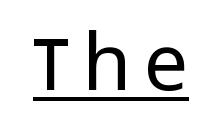
The image shows 79 px regular-weight, wide sans-serif type, upright; set underlined; low stroke contrast and a medium x-height.
